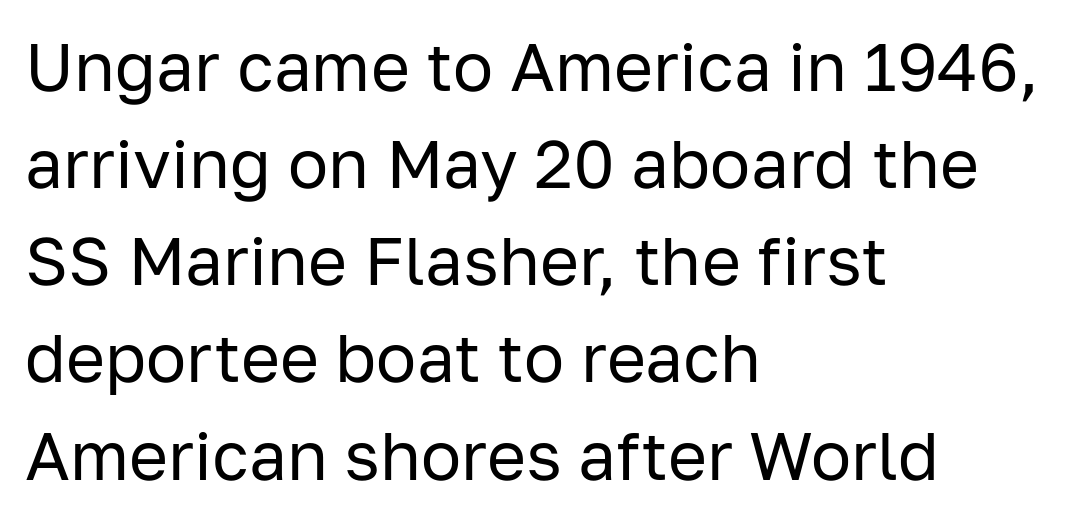
{"serif": "no", "italic": "no", "bold": "no", "weight": "regular", "width": "normal", "stroke_contrast": "low", "x_height": "medium", "monospaced": "no", "underline": "no", "align": "left", "line_spacing": "normal", "line_spacing_ratio": 1.45, "letter_spacing": "normal", "letter_spacing_em": 0.0, "glyph_px": 67}
